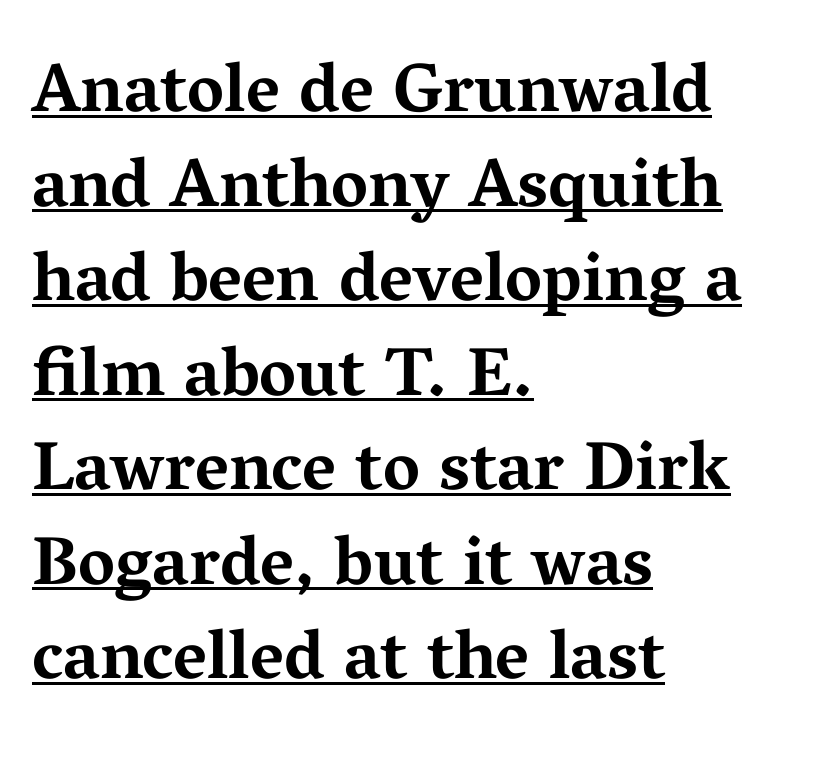
Q: Is the text bold? A: Yes.
Q: Is the text italic (slanted)? A: No, it is upright.
Q: Is the typeface a serif or a sans-serif typeface? A: Serif.
Q: Is the text underlined? A: Yes.
Q: How is the paragraph aligned? A: Left-aligned.
Q: Is the spacing between letters normal or unusually wide? A: Normal.
Q: Is the spacing between lines tight, normal or loose? A: Normal.
Q: Width (condensed, normal, or wide)? A: Wide.
Q: Stroke contrast? A: Medium.
Q: x-height? A: Medium.
Q: Monospaced? A: No.
